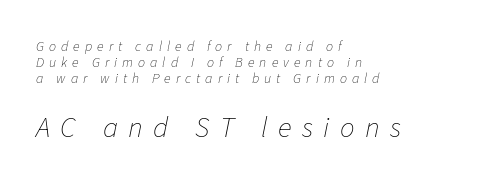
The image shows 29 px thin type, italic (leaning right); set left-aligned, tight line spacing (1.15x), unusually wide letter spacing (+0.36 em), not underlined; the second (bottom) block is 2.07x larger; low stroke contrast and a medium x-height.
